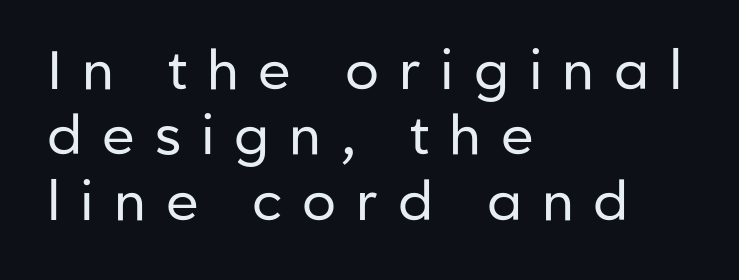
{"serif": "no", "italic": "no", "bold": "no", "weight": "regular", "width": "normal", "stroke_contrast": "low", "x_height": "medium", "monospaced": "no", "underline": "no", "align": "left", "line_spacing_ratio": 1.21, "letter_spacing": "wide", "letter_spacing_em": 0.37, "glyph_px": 54}
